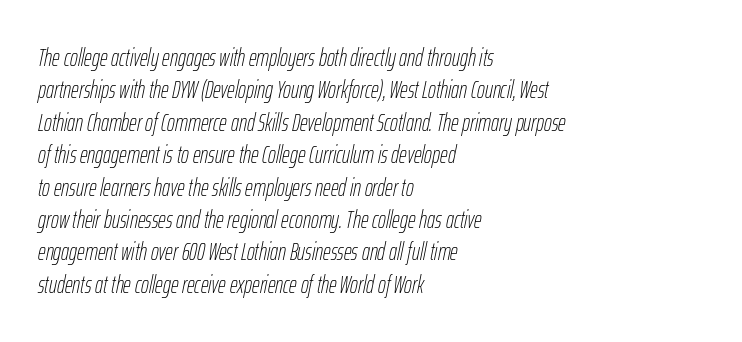
{"italic": "yes", "lean": "right", "slant_degrees": 12, "bold": "no", "underline": "no", "align": "left", "line_spacing": "normal", "line_spacing_ratio": 1.35, "letter_spacing": "normal", "letter_spacing_em": 0.0, "glyph_px": 24}
